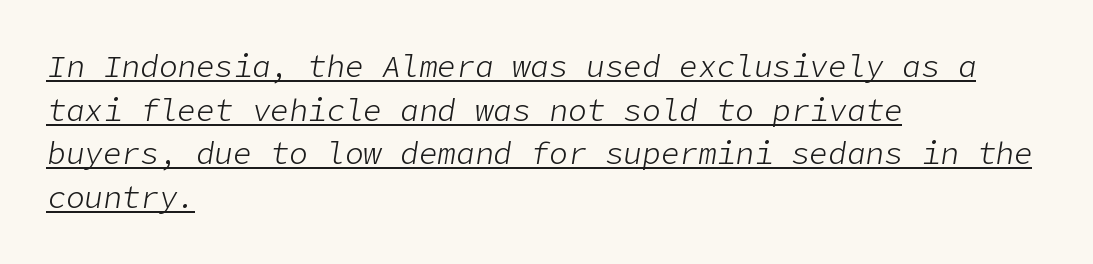
{"italic": "yes", "lean": "right", "slant_degrees": 9, "bold": "no", "weight": "light", "width": "normal", "stroke_contrast": "low", "x_height": "medium", "underline": "yes", "align": "left", "line_spacing": "normal", "line_spacing_ratio": 1.41, "letter_spacing": "normal", "letter_spacing_em": 0.0, "glyph_px": 31}
